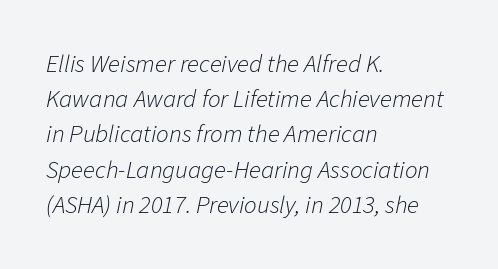
Q: Is the text bold? A: No.
Q: Is the text italic (slanted)? A: Yes, it leans right by about 11 degrees.
Q: Is the text underlined? A: No.
Q: How is the paragraph aligned? A: Left-aligned.
Q: Is the spacing between letters normal or unusually wide? A: Normal.
Q: Is the spacing between lines tight, normal or loose? A: Normal.
